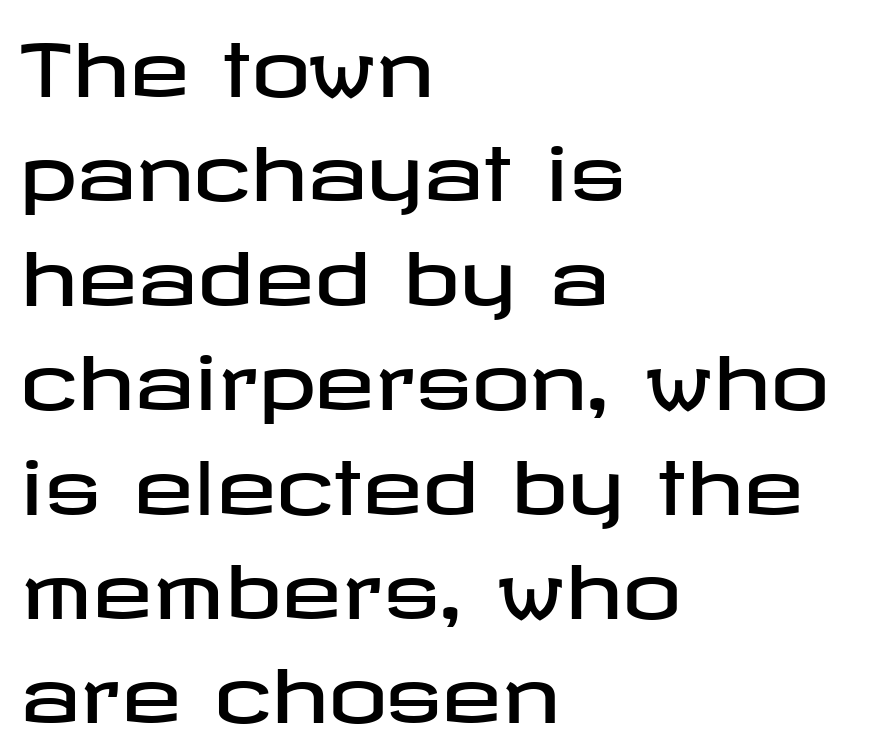
{"serif": "no", "italic": "no", "width": "wide", "stroke_contrast": "low", "x_height": "medium", "underline": "no", "align": "left", "line_spacing": "normal", "line_spacing_ratio": 1.43, "letter_spacing": "normal", "letter_spacing_em": 0.0, "glyph_px": 73}
